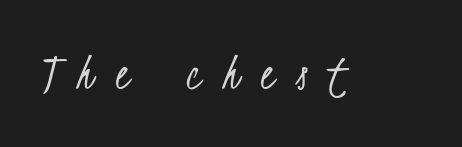
The image shows 53 px light, condensed sans-serif type; set unusually wide letter spacing (+0.42 em), not underlined; low stroke contrast and a small x-height.
